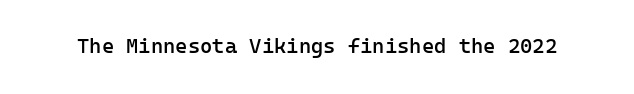
The image shows 21 px text type, upright; set normal letter spacing, not underlined.
